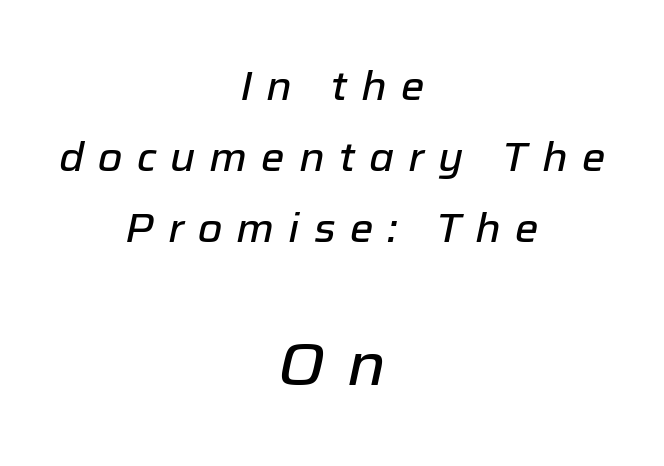
{"italic": "yes", "lean": "right", "slant_degrees": 12, "width": "normal", "stroke_contrast": "low", "x_height": "medium", "monospaced": "no", "underline": "no", "align": "center", "line_spacing_ratio": 1.78, "letter_spacing": "wide", "letter_spacing_em": 0.35, "larger_block": "second", "size_ratio": 1.5, "glyph_px": 60}
